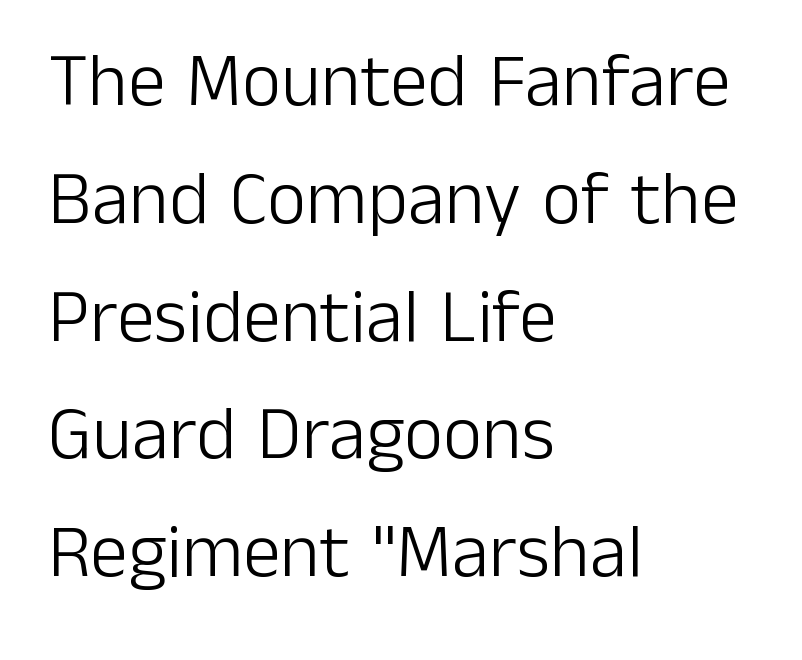
{"serif": "no", "italic": "no", "bold": "no", "weight": "light", "width": "normal", "stroke_contrast": "low", "x_height": "medium", "monospaced": "no", "underline": "no", "align": "left", "line_spacing": "normal", "line_spacing_ratio": 1.55, "letter_spacing": "normal", "letter_spacing_em": 0.0, "glyph_px": 76}
